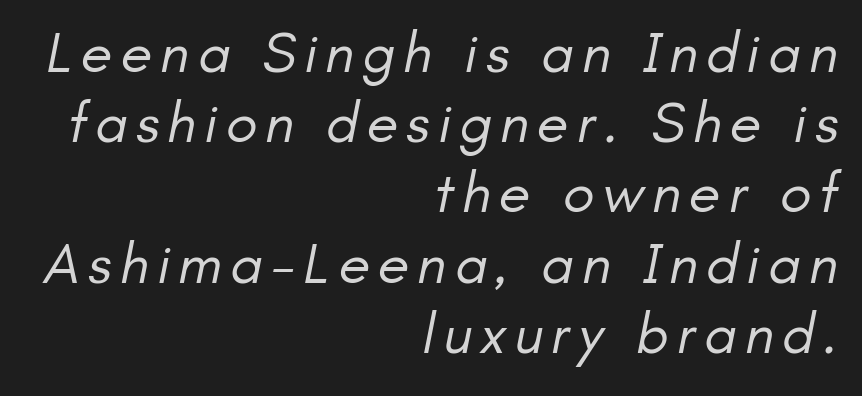
Q: Is the text bold? A: No.
Q: Is the typeface a serif or a sans-serif typeface? A: Sans-serif.
Q: Is the text underlined? A: No.
Q: How is the paragraph aligned? A: Right-aligned.
Q: Width (condensed, normal, or wide)? A: Normal.
Q: Stroke contrast? A: Low.
Q: x-height? A: Small.
Q: Monospaced? A: No.
